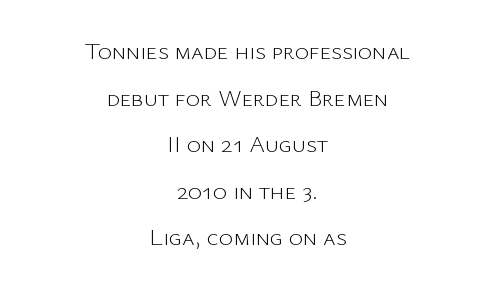
{"italic": "no", "bold": "no", "underline": "no", "align": "center", "line_spacing": "loose", "line_spacing_ratio": 1.94, "letter_spacing": "normal", "letter_spacing_em": 0.0, "glyph_px": 24}
